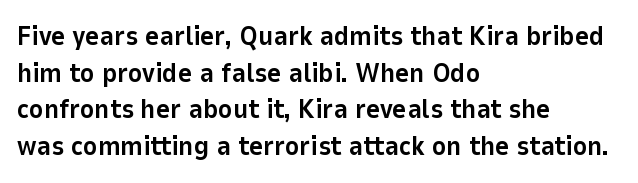
Q: Is the text bold? A: Yes.
Q: Is the text italic (slanted)? A: No, it is upright.
Q: Is the text underlined? A: No.
Q: How is the paragraph aligned? A: Left-aligned.
Q: Is the spacing between letters normal or unusually wide? A: Normal.
Q: Is the spacing between lines tight, normal or loose? A: Normal.
